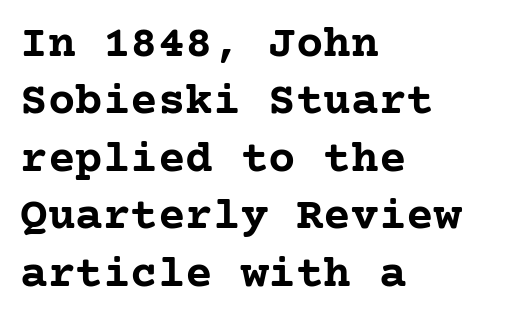
Words appear dense and cohesive because spacing is normal. The font's upright variant was chosen for this text. Does the type have serifs? Yes, each stem ends in a small foot. This block has exactly the height ordinary leading produces. Typeset ragged right — the left edge is the straight one.
